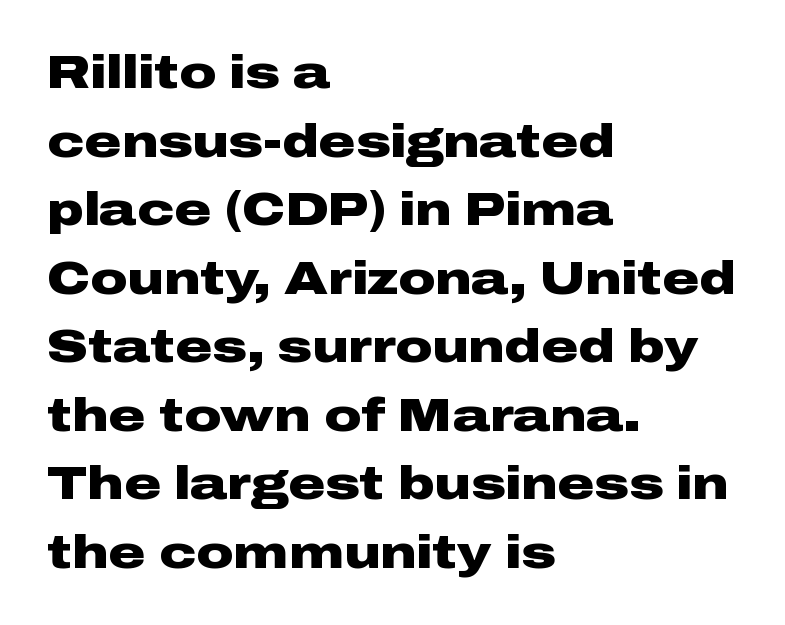
Q: Is the text bold? A: Yes.
Q: Is the text italic (slanted)? A: No, it is upright.
Q: Is the typeface a serif or a sans-serif typeface? A: Sans-serif.
Q: Is the text underlined? A: No.
Q: How is the paragraph aligned? A: Left-aligned.
Q: Is the spacing between letters normal or unusually wide? A: Normal.
Q: Is the spacing between lines tight, normal or loose? A: Normal.
Q: Width (condensed, normal, or wide)? A: Wide.
Q: Stroke contrast? A: Low.
Q: x-height? A: Medium.
Q: Monospaced? A: No.
